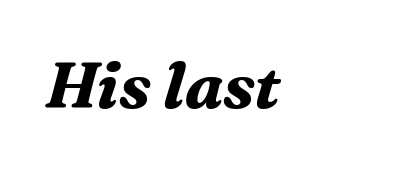
Q: Is the text bold? A: Yes.
Q: Is the text italic (slanted)? A: Yes, it leans right by about 16 degrees.
Q: Is the typeface a serif or a sans-serif typeface? A: Serif.
Q: Is the text underlined? A: No.
Q: Is the spacing between letters normal or unusually wide? A: Normal.
Q: Width (condensed, normal, or wide)? A: Normal.
Q: Stroke contrast? A: Medium.
Q: x-height? A: Medium.
Q: Monospaced? A: No.
